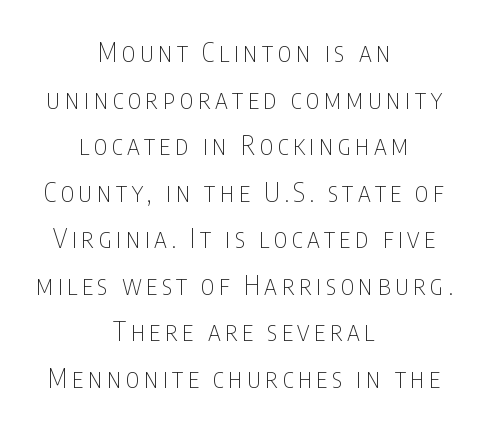
Teacher's note: observe the equal gaps on both sides — that is centered alignment. Is the type heavy? It reads as light-to-regular instead. The specimen reads as upright at a glance. Honestly, there is no underline to notice here at all.
